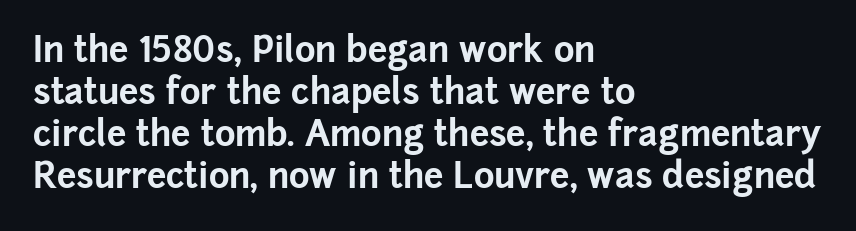
{"serif": "no", "italic": "no", "bold": "yes", "weight": "bold", "width": "normal", "stroke_contrast": "low", "x_height": "medium", "monospaced": "no", "underline": "no", "align": "left", "line_spacing_ratio": 1.2, "letter_spacing": "normal", "letter_spacing_em": 0.0, "glyph_px": 35}
